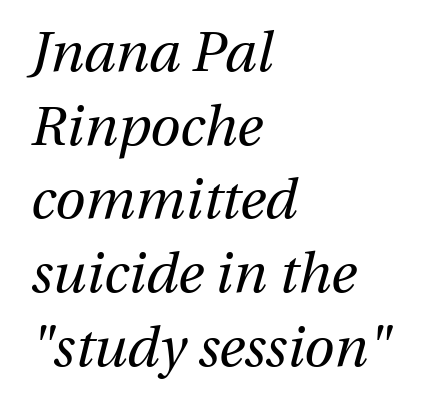
Caption: standard tracking, unaltered. Casual observation: everything's shoved over to the left. Characters are canted at an angle relative to the baseline's perpendicular. No chunkiness to these letters — they're not bold. This sample has the flowing, uneven cadence of proportional lettering.
